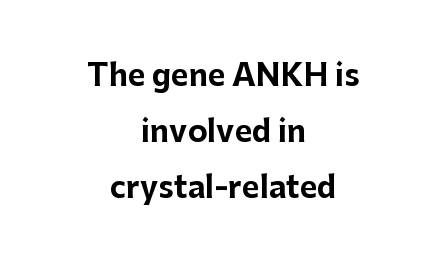
The image shows 30 px bold sans-serif type, upright; set centered, line spacing 1.86x, normal letter spacing, not underlined; low stroke contrast and a medium x-height.
